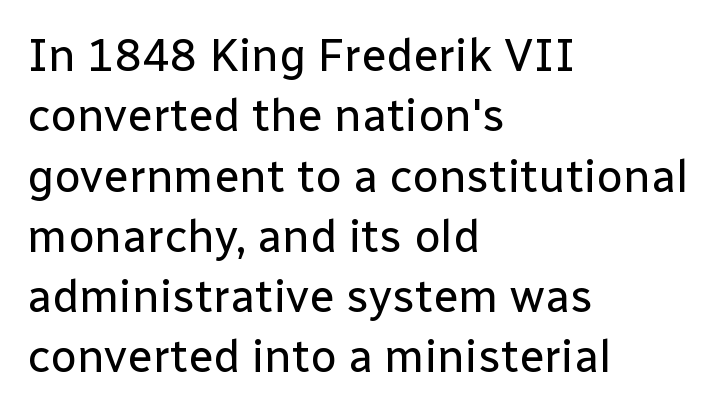
Only glyphs here, with clear space below each row. The lines in this sample share a left origin and differ only in where they stop. Designer's note — italics off, roman on. The rendering keeps characters at their native spacing. Think of a printed novel: that variable character pitch is what you see here. Notice how descenders clear the ascenders below comfortably — that's standard leading.
